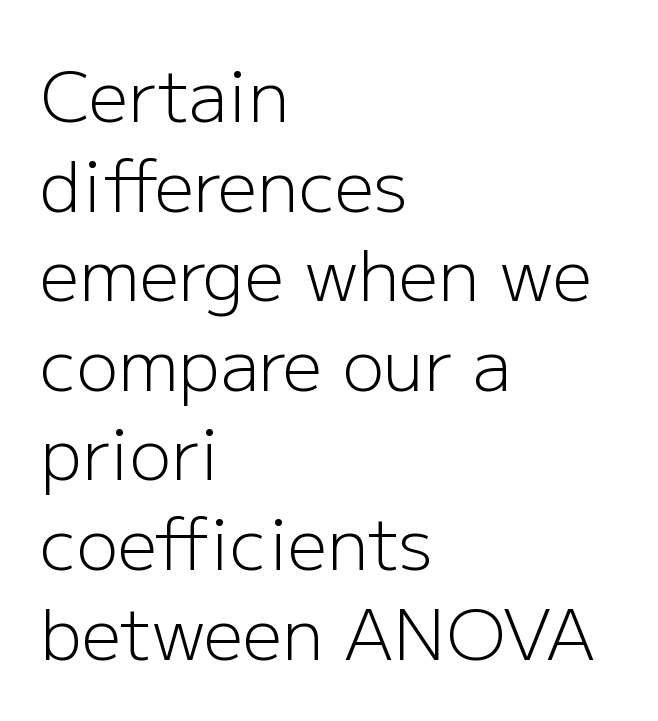
The designer went with a sans here, leaving each stem footless. The space between consecutive lines is moderate. These lines were composed using upright roman letters. A bare baseline throughout the passage. Summary of weight: not heavy and not bold.
